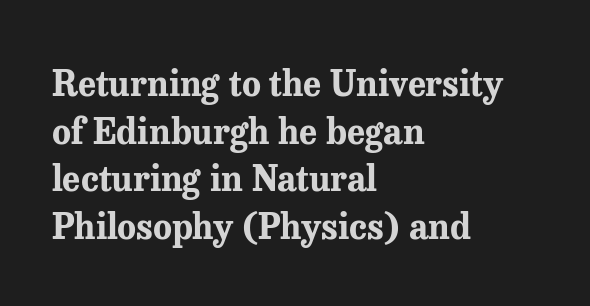
Quick note: interline space is typical. Looks like regular typesetting: each glyph gets only the width it needs. Leftover space on each line is placed entirely after the last word. Beneath every word, the page is bare. The passage shown is typeset with a serif family. Caption: standard tracking, unaltered.
